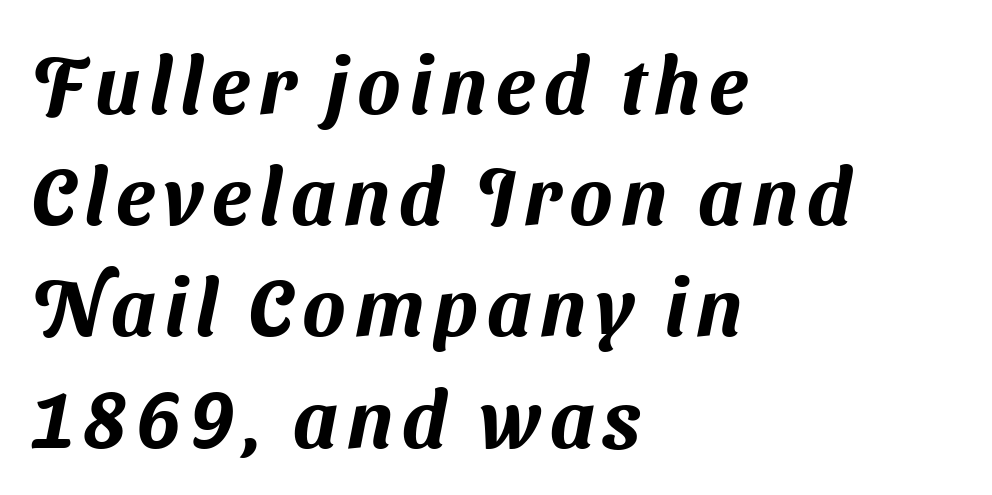
Q: Is the typeface a serif or a sans-serif typeface? A: Sans-serif.
Q: Is the text underlined? A: No.
Q: How is the paragraph aligned? A: Left-aligned.
Q: Is the spacing between lines tight, normal or loose? A: Normal.
Q: Width (condensed, normal, or wide)? A: Normal.
Q: Stroke contrast? A: Medium.
Q: x-height? A: Medium.
Q: Monospaced? A: No.
